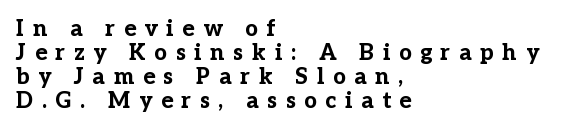
The axis of the letterforms is exactly vertical. The space directly below the letters is spotless. Typesetter's note: full bold, strokes at maximum text heaviness. Students, note that the glyphs here are deliberately spaced far apart. The lines are quadded left. A typesetter would call this leading minimal, almost set solid.
